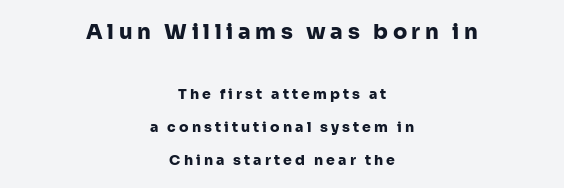
{"italic": "no", "bold": "yes", "underline": "no", "align": "center", "line_spacing": "loose", "line_spacing_ratio": 2.37, "letter_spacing": "wide", "letter_spacing_em": 0.22, "larger_block": "first", "size_ratio": 1.5, "glyph_px": 21}
